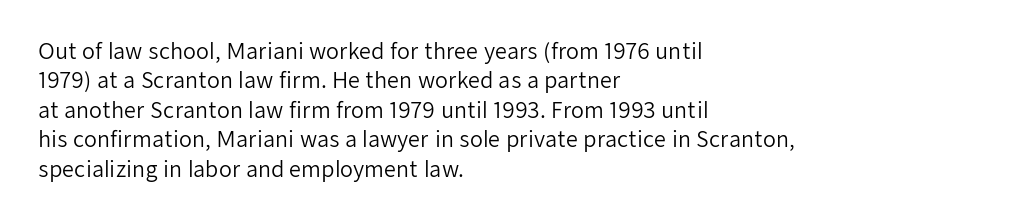
Q: Is the text bold? A: No.
Q: Is the text italic (slanted)? A: No, it is upright.
Q: Is the text underlined? A: No.
Q: How is the paragraph aligned? A: Left-aligned.
Q: Is the spacing between letters normal or unusually wide? A: Normal.
Q: Is the spacing between lines tight, normal or loose? A: Normal.
